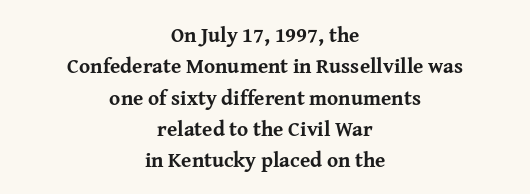
{"italic": "no", "bold": "yes", "underline": "no", "align": "center", "line_spacing": "normal", "line_spacing_ratio": 1.49, "letter_spacing": "normal", "letter_spacing_em": 0.0, "glyph_px": 21}
